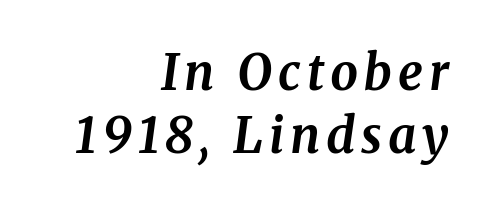
{"serif": "yes", "italic": "yes", "lean": "right", "slant_degrees": 8, "bold": "yes", "weight": "bold", "width": "normal", "stroke_contrast": "medium", "x_height": "medium", "monospaced": "no", "underline": "no", "align": "right", "line_spacing": "normal", "line_spacing_ratio": 1.29, "glyph_px": 49}
